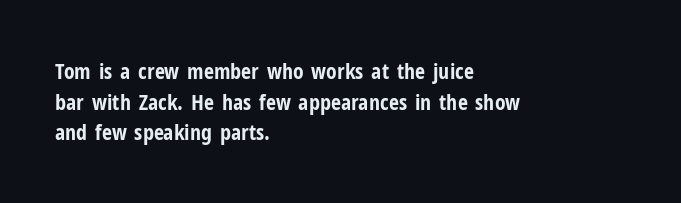
Q: Is the text bold? A: Yes.
Q: Is the text italic (slanted)? A: No, it is upright.
Q: Is the text underlined? A: No.
Q: How is the paragraph aligned? A: Left-aligned.
Q: Is the spacing between letters normal or unusually wide? A: Normal.
Q: Is the spacing between lines tight, normal or loose? A: Normal.
